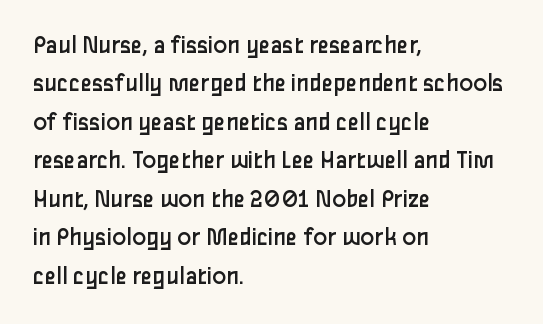
Leftover space on each line is placed entirely after the last word. The font sits on the lighter half of the weight spectrum, regular included. Here the glyphs are tracked normally, forming tight word shapes. Evenly set lines give the paragraph a standard silhouette. The area under the type is left untouched. The letters stand upright; this is a roman face.
